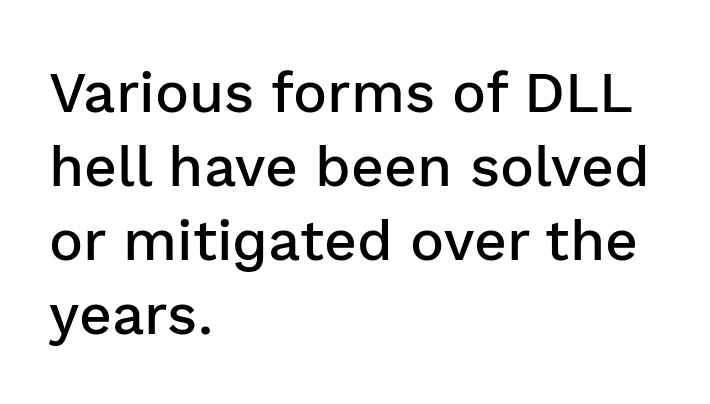
Q: Is the text bold? A: Semi-bold.
Q: Is the text italic (slanted)? A: No, it is upright.
Q: Is the typeface a serif or a sans-serif typeface? A: Sans-serif.
Q: Is the text underlined? A: No.
Q: How is the paragraph aligned? A: Left-aligned.
Q: Is the spacing between letters normal or unusually wide? A: Normal.
Q: Is the spacing between lines tight, normal or loose? A: Normal.
Q: Width (condensed, normal, or wide)? A: Normal.
Q: Stroke contrast? A: Low.
Q: x-height? A: Medium.
Q: Monospaced? A: No.
